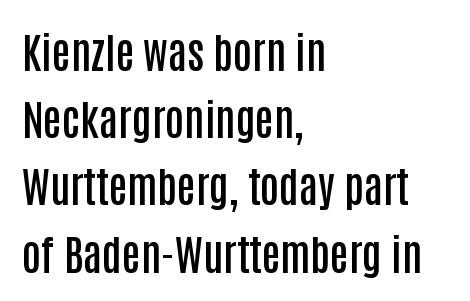
The image shows 42 px semibold, condensed sans-serif type, upright; set left-aligned, normal line spacing (1.6x), normal letter spacing, not underlined; low stroke contrast and a large x-height.
